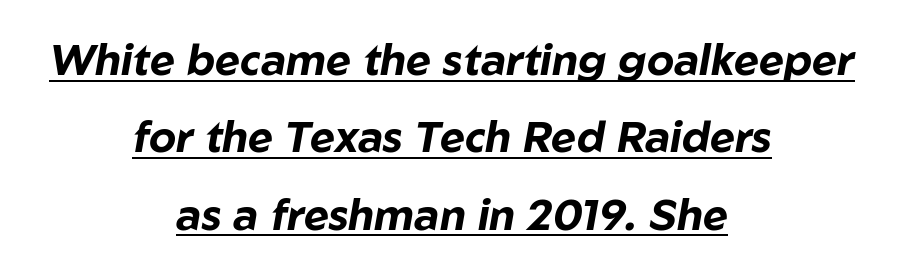
{"italic": "yes", "lean": "right", "slant_degrees": 10, "bold": "yes", "weight": "bold", "width": "normal", "stroke_contrast": "low", "x_height": "medium", "monospaced": "no", "underline": "yes", "align": "center", "line_spacing_ratio": 1.8, "letter_spacing": "normal", "letter_spacing_em": 0.0, "glyph_px": 43}
